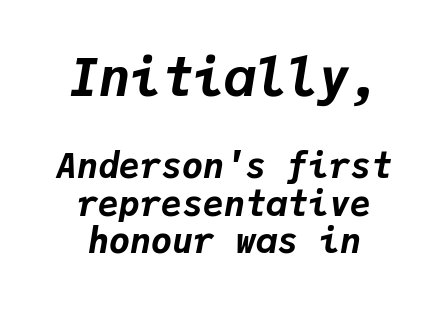
The image shows 52 px bold type, italic (leaning right), monospaced; set centered, tight line spacing (1.08x), normal letter spacing, not underlined; the first (top) block is 1.49x larger; low stroke contrast and a medium x-height.
